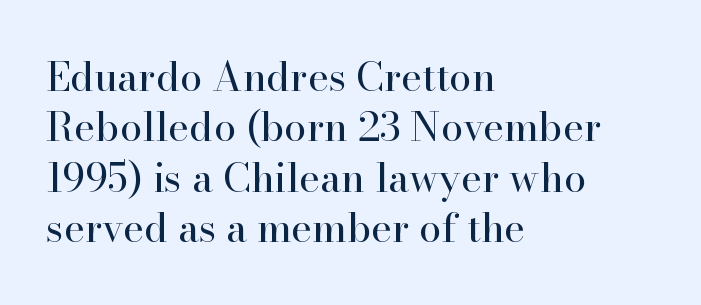
The image shows 40 px regular-weight serif type, upright; set left-aligned, normal line spacing (1.26x), normal letter spacing, not underlined; high stroke contrast and a small x-height.
